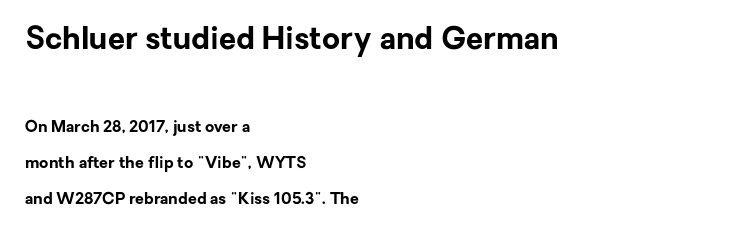
Just letters on the line, the space beneath them empty. The rendering uses natural spacing where letterforms have individual widths. Compared with typical body copy, the letter spacing here is the same. The designer dialed line spacing up above the default.
